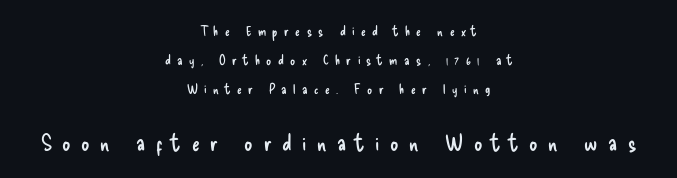
Stroke thickness stays within the range of a standard reading face or lighter. How would I describe the line gaps? Wide and relaxed. Horizontally, the lines are justified to the midpoint only. Between these two stacked blocks, the lower one wins on size.
